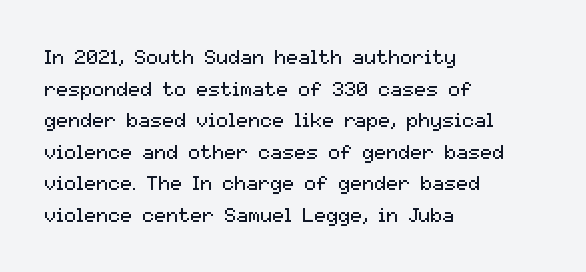
Teacher's note: observe the even left margin — that is flush-left alignment. The passage shown is not underscored anywhere. The rendering uses a moderate line-height, typical for paragraphs. Ascenders rise straight up at ninety degrees. Nobody touched the tracking dial on this one.
